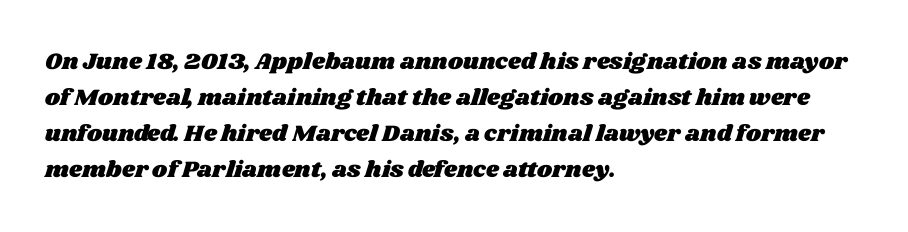
{"underline": "no", "align": "left", "line_spacing": "normal", "line_spacing_ratio": 1.56, "letter_spacing": "normal", "letter_spacing_em": 0.0, "glyph_px": 23}
